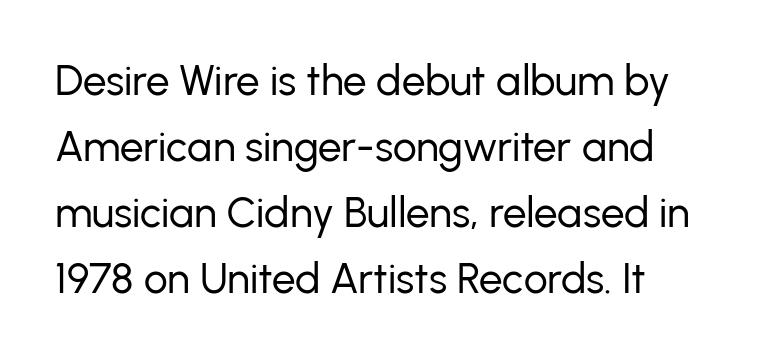
{"serif": "no", "italic": "no", "bold": "no", "weight": "regular", "width": "normal", "stroke_contrast": "low", "x_height": "medium", "monospaced": "no", "underline": "no", "align": "left", "line_spacing": "normal", "line_spacing_ratio": 1.57, "letter_spacing": "normal", "letter_spacing_em": 0.0, "glyph_px": 42}
